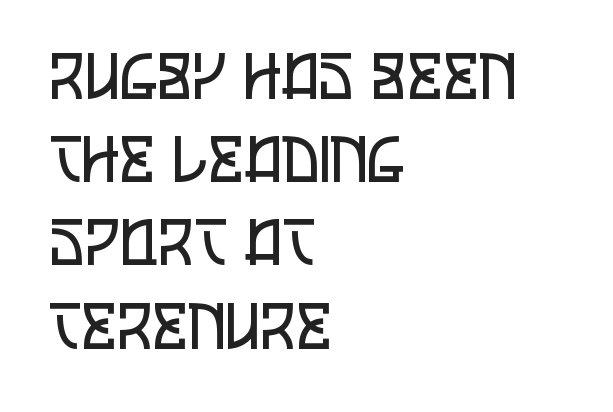
Character widths vary here, with narrow letters taking less room than wide ones. The letters stand straight up with perfectly vertical stems. Honestly, the row spacing looks completely unremarkable. No chunkiness to these letters — they're not bold. Check the space under the baseline: it is left empty.
